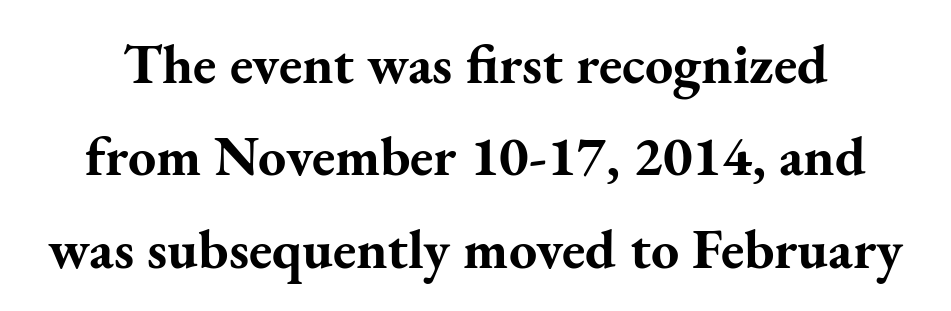
{"serif": "yes", "italic": "no", "bold": "yes", "weight": "bold", "width": "normal", "stroke_contrast": "medium", "x_height": "small", "monospaced": "no", "underline": "no", "line_spacing": "normal", "line_spacing_ratio": 1.65, "letter_spacing": "normal", "letter_spacing_em": 0.0, "glyph_px": 56}
